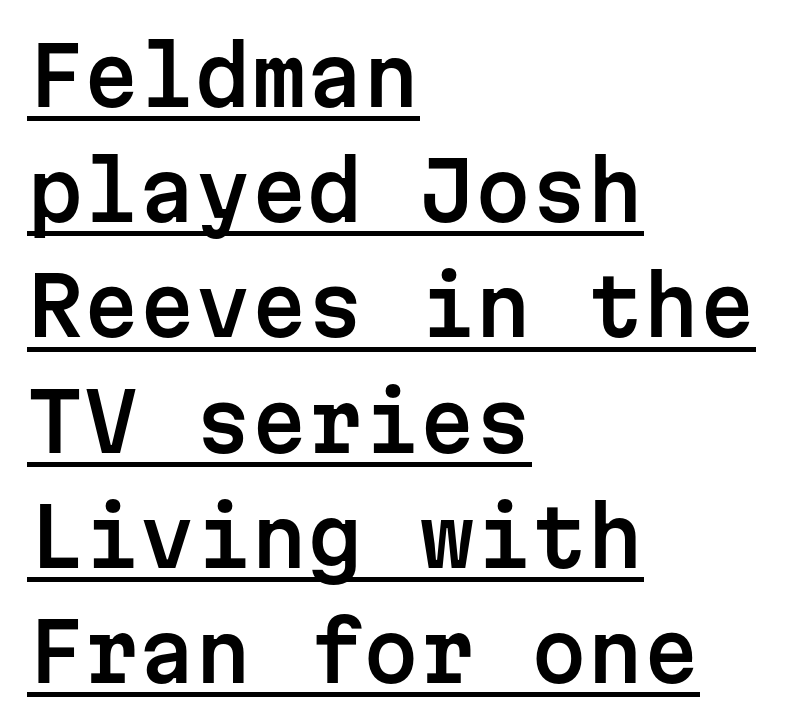
Each letter, wide or thin by design, is forced into the same width here. There is no visible air inserted between adjacent glyphs. The glyphs in this specimen are sans serif. A normal amount of white space separates one row of letters from the next. Characters remain perfectly vertical along every line. Has an underline been added? It has.
